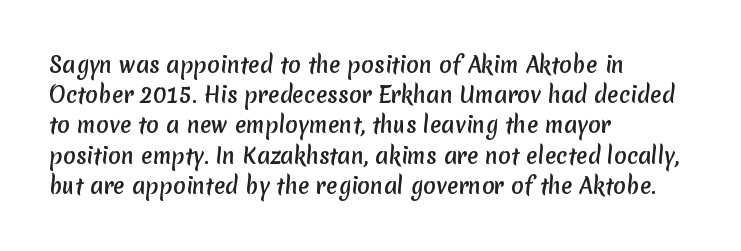
Q: Is the text underlined? A: No.
Q: How is the paragraph aligned? A: Left-aligned.
Q: Is the spacing between letters normal or unusually wide? A: Normal.
Q: Is the spacing between lines tight, normal or loose? A: Normal.
